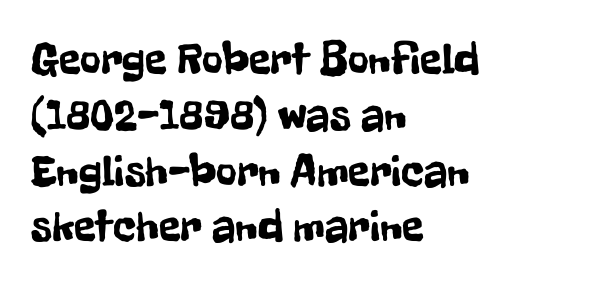
The letters sit at their default tracking, neither squeezed nor spread. The lettering holds an erect, upright posture throughout. The ragged edge is on the right, which tells us the setting is flush left. The glyphs are unaccompanied by any horizontal stroke below them. The passage shown is typed in a proportional face where columns would drift. Look at the bottom of the vertical strokes: they stop flat, with no serifs.
